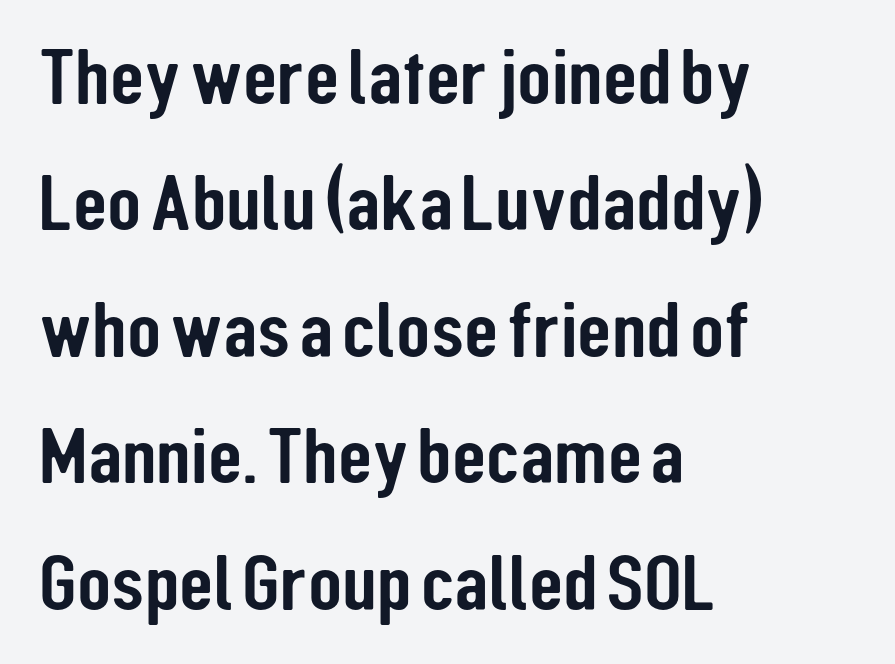
The image shows 79 px condensed sans-serif type, upright; set left-aligned, normal line spacing (1.6x), normal letter spacing, not underlined; low stroke contrast and a medium x-height.
